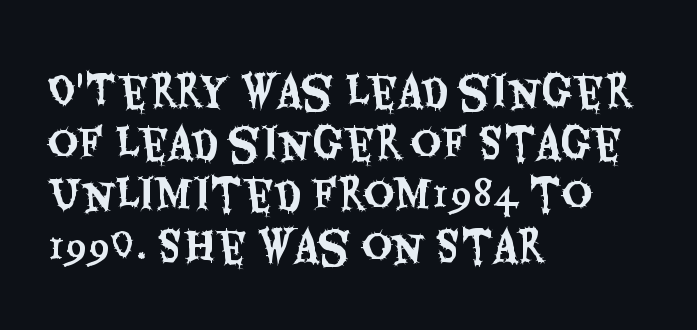
Q: Is the text italic (slanted)? A: No, it is upright.
Q: Is the typeface a serif or a sans-serif typeface? A: Sans-serif.
Q: Is the text underlined? A: No.
Q: How is the paragraph aligned? A: Left-aligned.
Q: Is the spacing between letters normal or unusually wide? A: Normal.
Q: Width (condensed, normal, or wide)? A: Condensed.
Q: Stroke contrast? A: Medium.
Q: x-height? A: Large.
Q: Monospaced? A: No.
